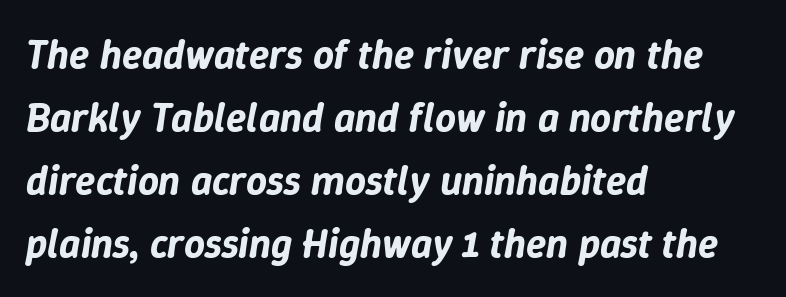
Yep, that's italic — everything's leaning. Successive baselines arrive at the customary interval. Proportional: the letters do not fall into vertical columns. This rendering leaves character spacing at its baseline value. The gap between lines stays unmarked.
